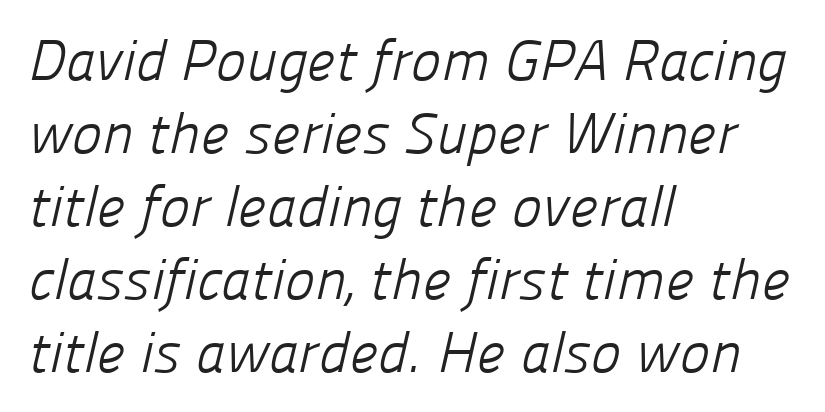
The image shows 57 px light sans-serif type; set left-aligned, normal line spacing (1.28x), normal letter spacing, not underlined; low stroke contrast and a medium x-height.
